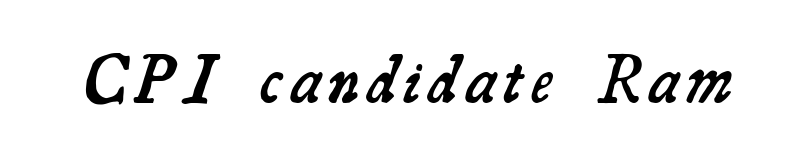
Q: Is the text bold? A: Semi-bold.
Q: Is the typeface a serif or a sans-serif typeface? A: Serif.
Q: Is the text underlined? A: No.
Q: Width (condensed, normal, or wide)? A: Normal.
Q: Stroke contrast? A: Medium.
Q: x-height? A: Small.
Q: Monospaced? A: No.
